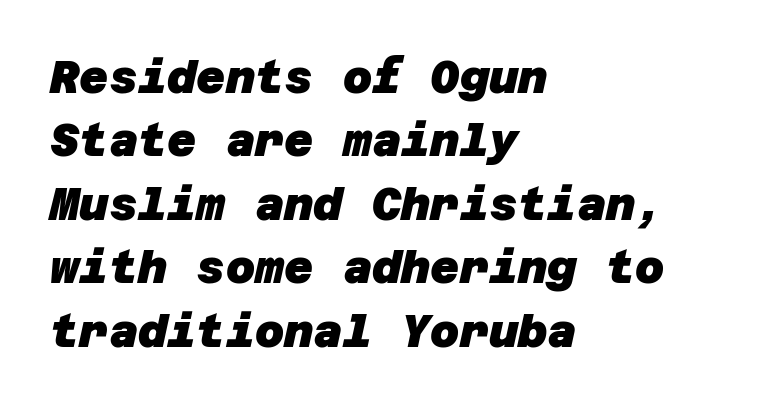
The image shows 45 px heavy sans-serif type; set left-aligned, normal line spacing (1.41x), normal letter spacing, not underlined; low stroke contrast and a large x-height.
